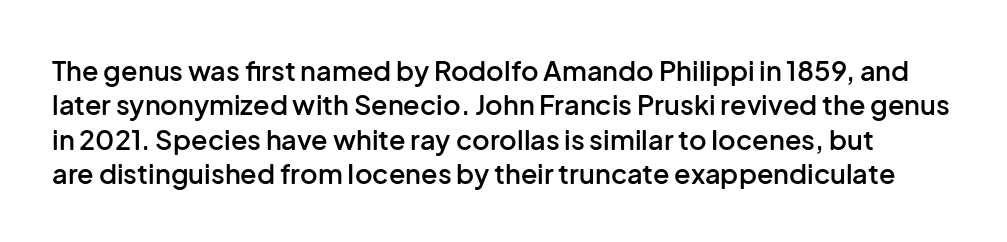
Q: Is the text bold? A: Semi-bold.
Q: Is the text italic (slanted)? A: No, it is upright.
Q: Is the text underlined? A: No.
Q: Is the spacing between letters normal or unusually wide? A: Normal.
Q: Is the spacing between lines tight, normal or loose? A: Normal.
